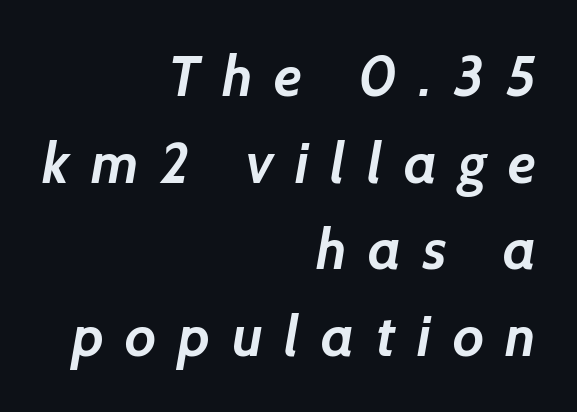
Q: Is the text bold? A: Yes.
Q: Is the typeface a serif or a sans-serif typeface? A: Sans-serif.
Q: Is the text underlined? A: No.
Q: How is the paragraph aligned? A: Right-aligned.
Q: Is the spacing between letters normal or unusually wide? A: Unusually wide.
Q: Is the spacing between lines tight, normal or loose? A: Normal.
Q: Width (condensed, normal, or wide)? A: Normal.
Q: Stroke contrast? A: Low.
Q: x-height? A: Medium.
Q: Monospaced? A: No.
